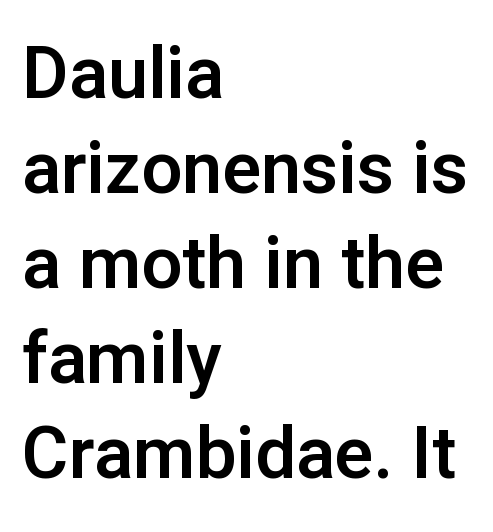
Q: Is the text italic (slanted)? A: No, it is upright.
Q: Is the typeface a serif or a sans-serif typeface? A: Sans-serif.
Q: Is the text underlined? A: No.
Q: How is the paragraph aligned? A: Left-aligned.
Q: Is the spacing between letters normal or unusually wide? A: Normal.
Q: Is the spacing between lines tight, normal or loose? A: Normal.
Q: Width (condensed, normal, or wide)? A: Normal.
Q: Stroke contrast? A: Low.
Q: x-height? A: Medium.
Q: Monospaced? A: No.
